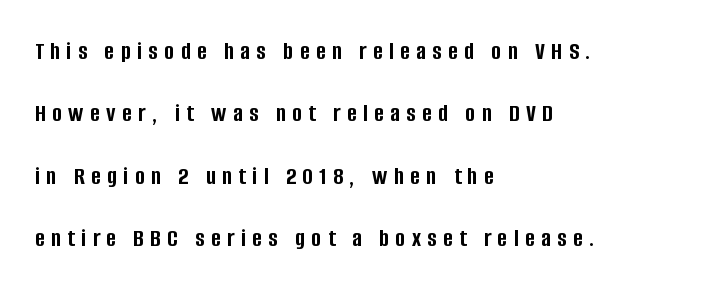
The axis of the letterforms is exactly vertical. Which margin do the lines hug? The left one — the right edge is uneven. One glance says open: line gaps are wider than usual. The type is letterspaced generously, with wide tracking. Descenders are the only things crossing below the line. How heavy is the stroke? Heavy — this is a bold.
